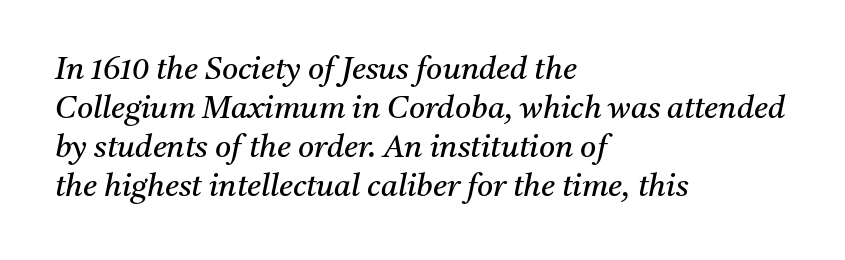
The image shows 31 px regular-weight serif type, italic (leaning right); set left-aligned, normal line spacing (1.26x), normal letter spacing, not underlined; medium stroke contrast and a medium x-height.
